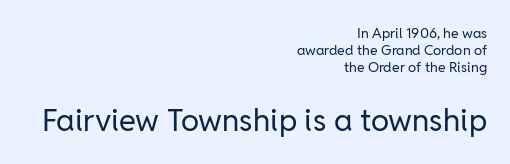
{"serif": "no", "italic": "no", "bold": "no", "weight": "regular", "width": "normal", "stroke_contrast": "low", "x_height": "medium", "monospaced": "no", "underline": "no", "align": "right", "line_spacing_ratio": 1.22, "letter_spacing": "normal", "letter_spacing_em": 0.0, "larger_block": "second", "size_ratio": 2.21, "glyph_px": 31}
